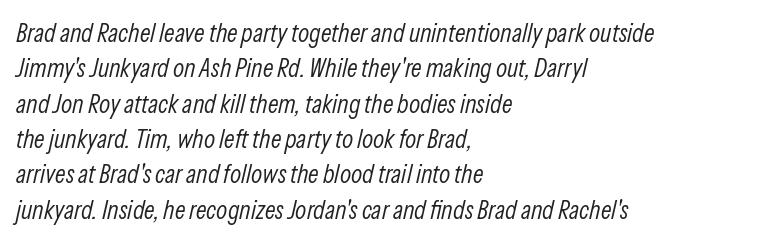
Q: Is the text bold? A: No.
Q: Is the text italic (slanted)? A: Yes, it leans right by about 13 degrees.
Q: Is the text underlined? A: No.
Q: How is the paragraph aligned? A: Left-aligned.
Q: Is the spacing between letters normal or unusually wide? A: Normal.
Q: Is the spacing between lines tight, normal or loose? A: Normal.
